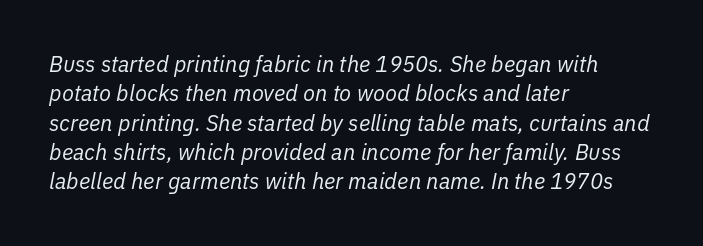
The image shows 22 px text type, italic (leaning right); set left-aligned, normal line spacing (1.33x), normal letter spacing, not underlined.
